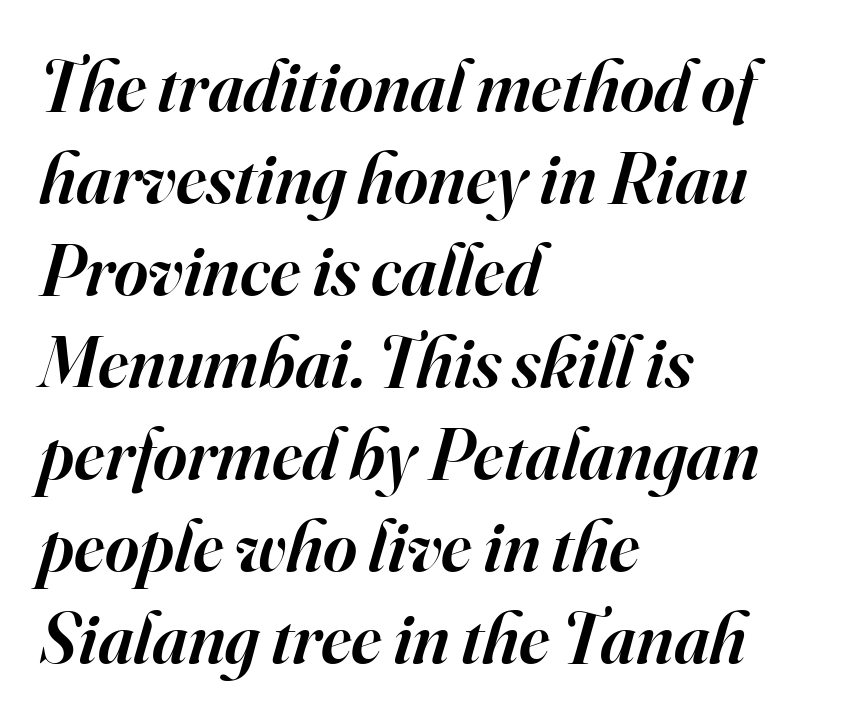
Q: Is the text bold? A: Semi-bold.
Q: Is the text italic (slanted)? A: Yes, it leans right by about 16 degrees.
Q: Is the typeface a serif or a sans-serif typeface? A: Serif.
Q: Is the text underlined? A: No.
Q: How is the paragraph aligned? A: Left-aligned.
Q: Is the spacing between letters normal or unusually wide? A: Normal.
Q: Is the spacing between lines tight, normal or loose? A: Normal.
Q: Width (condensed, normal, or wide)? A: Normal.
Q: Stroke contrast? A: High.
Q: x-height? A: Small.
Q: Monospaced? A: No.
